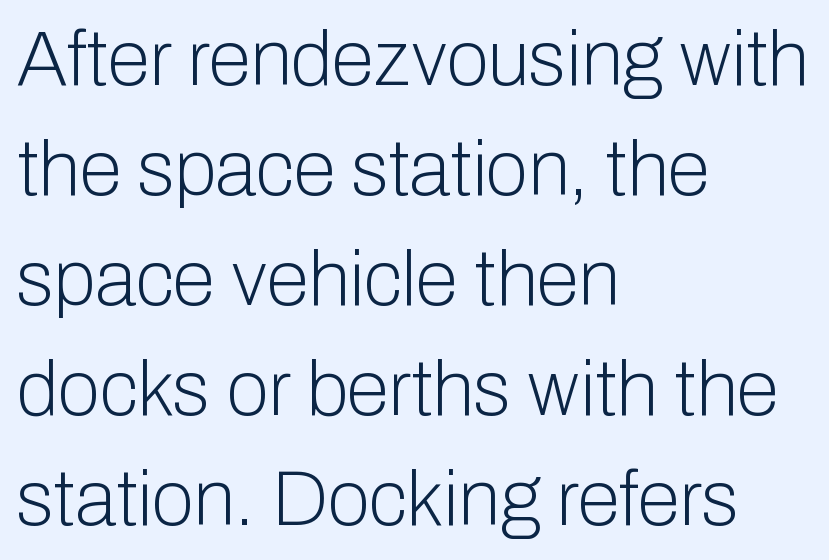
The image shows 77 px light sans-serif type, upright; set left-aligned, normal line spacing (1.43x), normal letter spacing, not underlined; low stroke contrast and a medium x-height.
